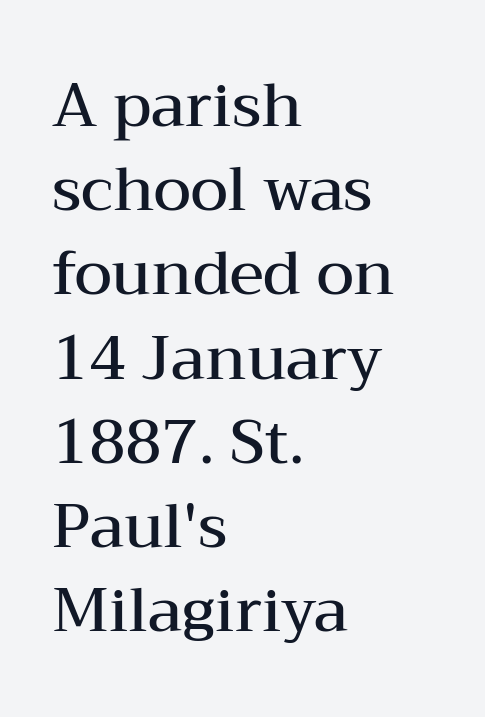
The horizontal fit of the characters is conventional and even. These lines carry some extra weight — a demibold, not a full bold. Upright lettering throughout. The rows are spaced the way most documents space them. Typeset ragged right — the left edge is the straight one. Honestly, there is no underline to notice here at all.
